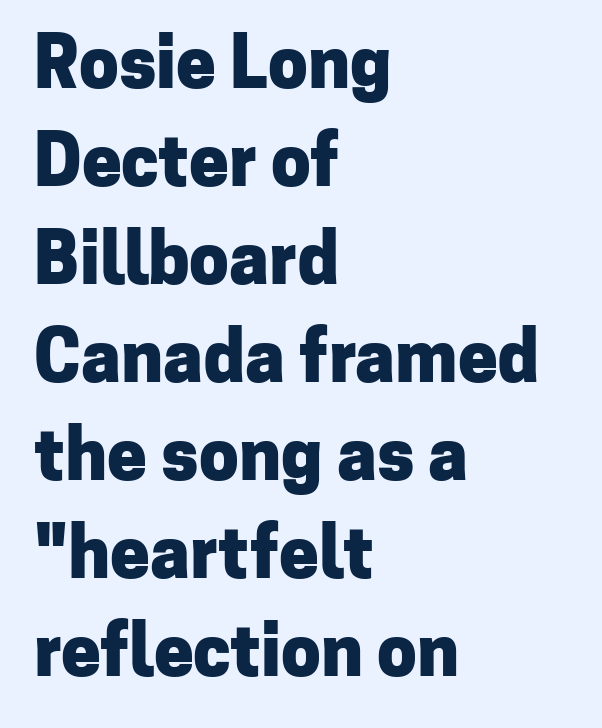
These lines were composed using upright roman letters. Set as a true bold cut, around the 700 mark. Each new line begins a customary step beneath the previous one. Do the characters align in a grid? No, the font is proportional. Nobody touched the tracking dial on this one. The baseline area is clear.
